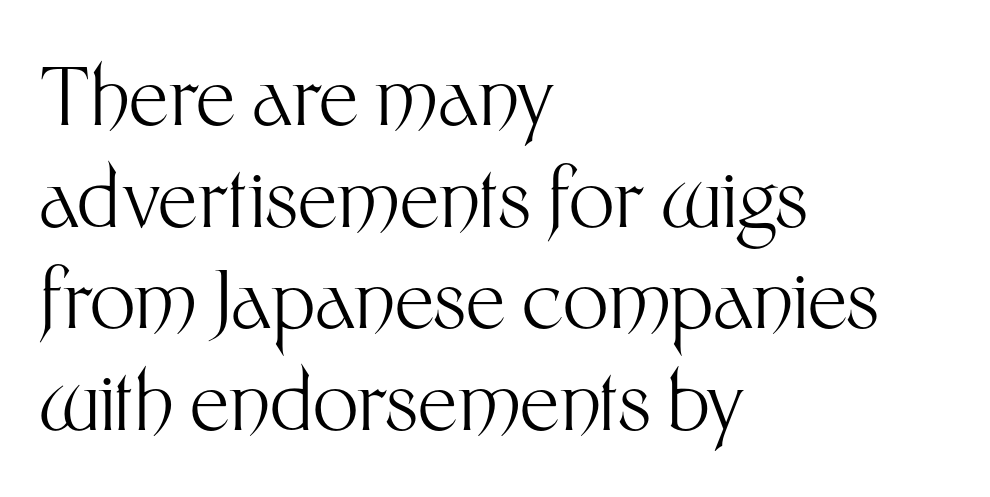
Q: Is the text bold? A: No.
Q: Is the text italic (slanted)? A: No, it is upright.
Q: Is the typeface a serif or a sans-serif typeface? A: Sans-serif.
Q: Is the text underlined? A: No.
Q: How is the paragraph aligned? A: Left-aligned.
Q: Is the spacing between letters normal or unusually wide? A: Normal.
Q: Is the spacing between lines tight, normal or loose? A: Normal.
Q: Width (condensed, normal, or wide)? A: Normal.
Q: Stroke contrast? A: Medium.
Q: x-height? A: Medium.
Q: Monospaced? A: No.
